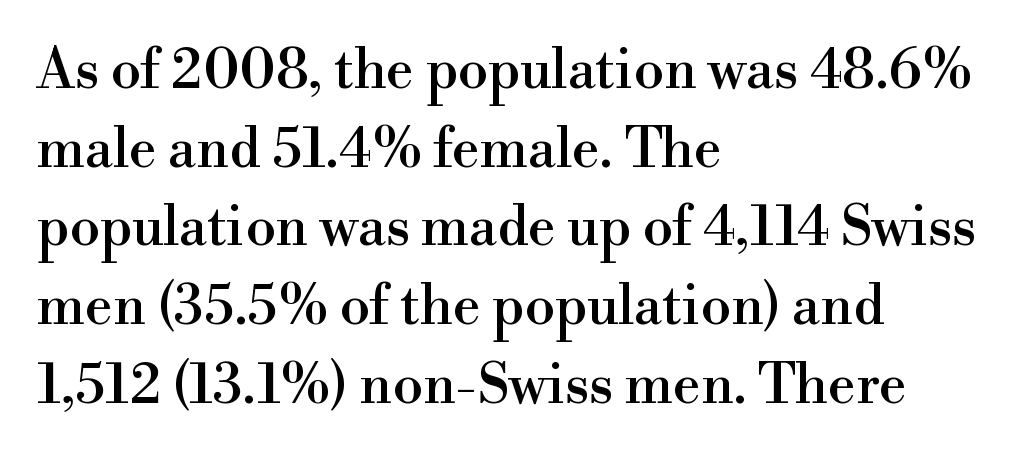
{"serif": "yes", "italic": "no", "width": "normal", "stroke_contrast": "high", "x_height": "small", "monospaced": "no", "underline": "no", "align": "left", "line_spacing": "normal", "line_spacing_ratio": 1.43, "letter_spacing": "normal", "letter_spacing_em": 0.0, "glyph_px": 55}
